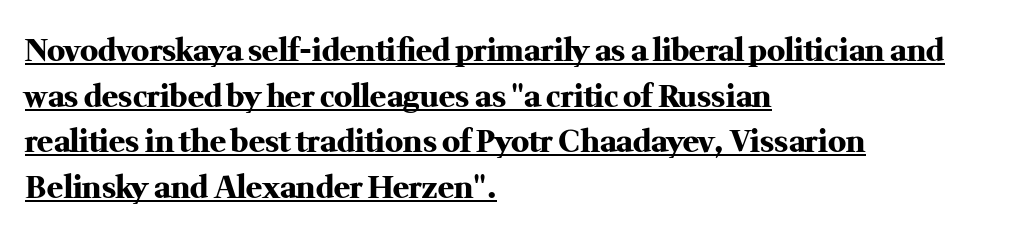
The image shows 30 px heavy serif type, upright; set left-aligned, normal line spacing (1.52x), normal letter spacing, underlined; medium stroke contrast and a medium x-height.
